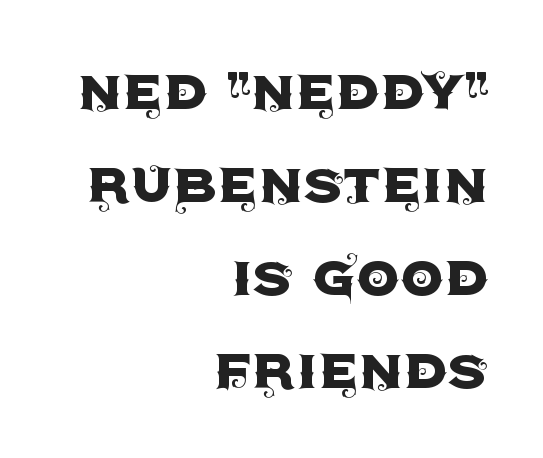
The horizontal fit of the characters is conventional and even. The block of text has a typical density, with ordinary space between rows. Italic: no, the glyphs are upright roman. Proportional: the letters do not fall into vertical columns. The rendering shows plain stroke endings on the letterforms — a sans-serif design. The area under the type is left untouched.
